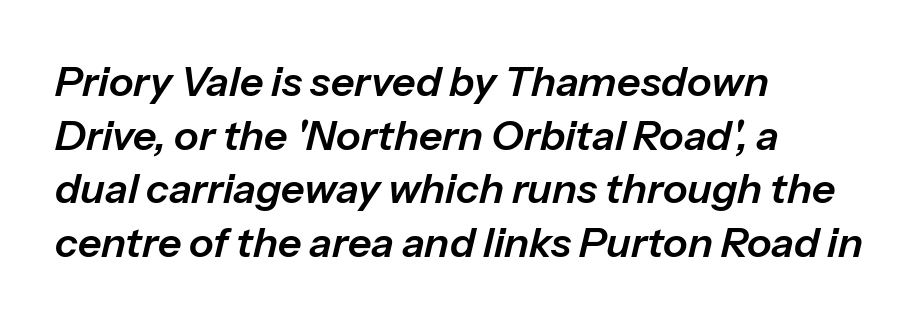
{"italic": "yes", "lean": "right", "slant_degrees": 13, "width": "normal", "stroke_contrast": "low", "x_height": "medium", "monospaced": "no", "underline": "no", "align": "left", "line_spacing": "normal", "line_spacing_ratio": 1.31, "letter_spacing": "normal", "letter_spacing_em": 0.0, "glyph_px": 41}
